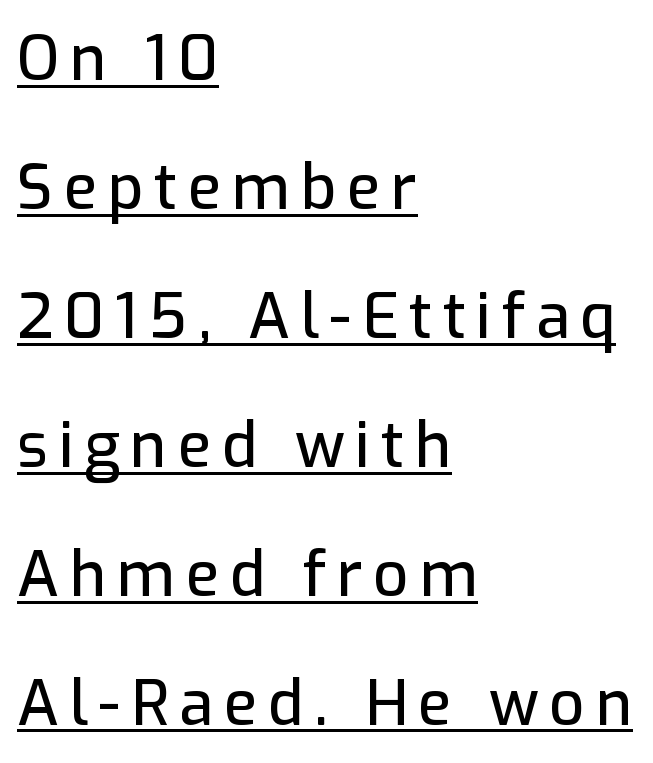
{"serif": "no", "italic": "no", "width": "normal", "stroke_contrast": "low", "x_height": "medium", "monospaced": "no", "underline": "yes", "align": "left", "line_spacing": "loose", "line_spacing_ratio": 2.08, "glyph_px": 62}
